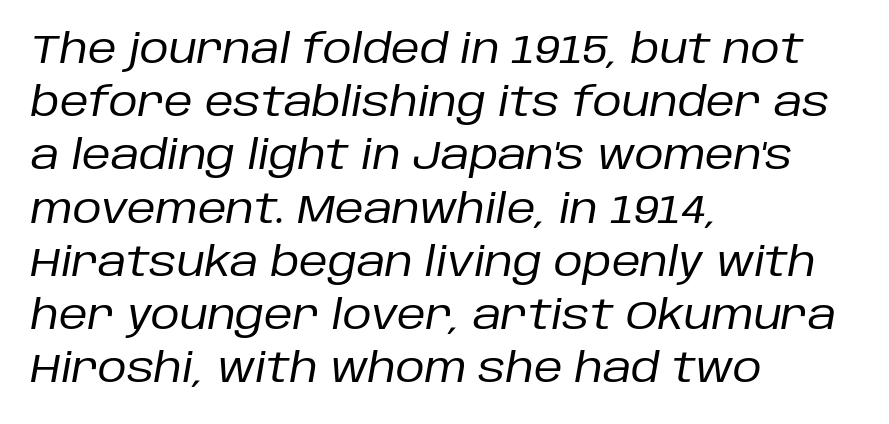
{"italic": "yes", "lean": "right", "slant_degrees": 10, "bold": "no", "weight": "regular", "width": "normal", "stroke_contrast": "low", "x_height": "large", "monospaced": "no", "underline": "no", "align": "left", "line_spacing": "normal", "line_spacing_ratio": 1.33, "letter_spacing": "normal", "letter_spacing_em": 0.0, "glyph_px": 40}
